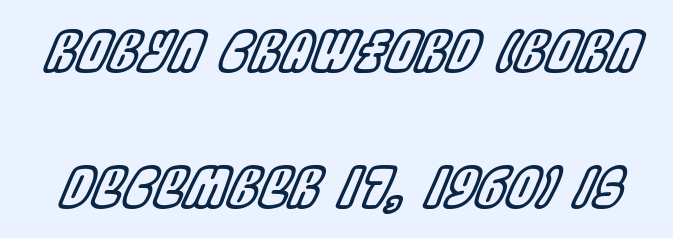
The image shows 55 px condensed type, italic (leaning right); set loose line spacing (2.47x), normal letter spacing, not underlined; a large x-height.
